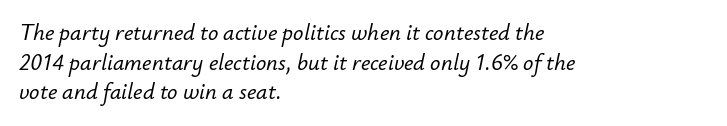
Each row of text sits above clean, open space. How are the letters spaced? Ordinarily, with no added tracking. Normally led — the rows are evenly, conventionally spaced. If you drew a line through each stem, it would be angled.
